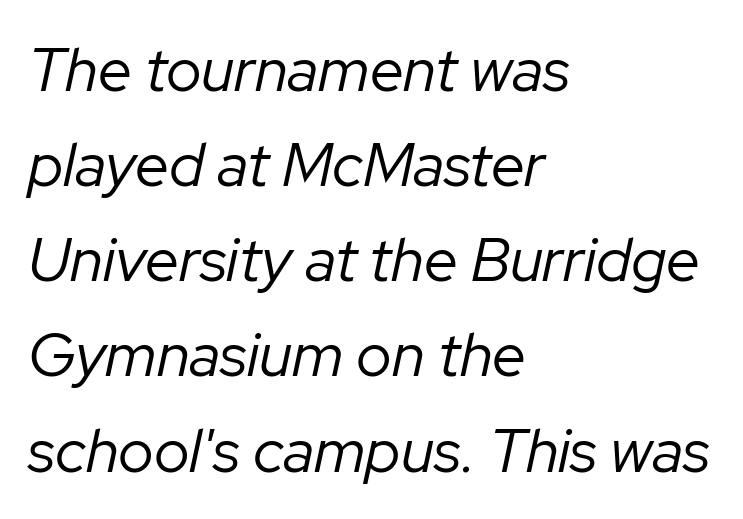
Spacing between characters is what you'd get straight out of the box. Each new line begins a customary step beneath the previous one. Typeset ragged right — the left edge is the straight one. Proportional: the letters do not fall into vertical columns. Underline: absent. This is oblique type, the kind used for emphasis or titles.
